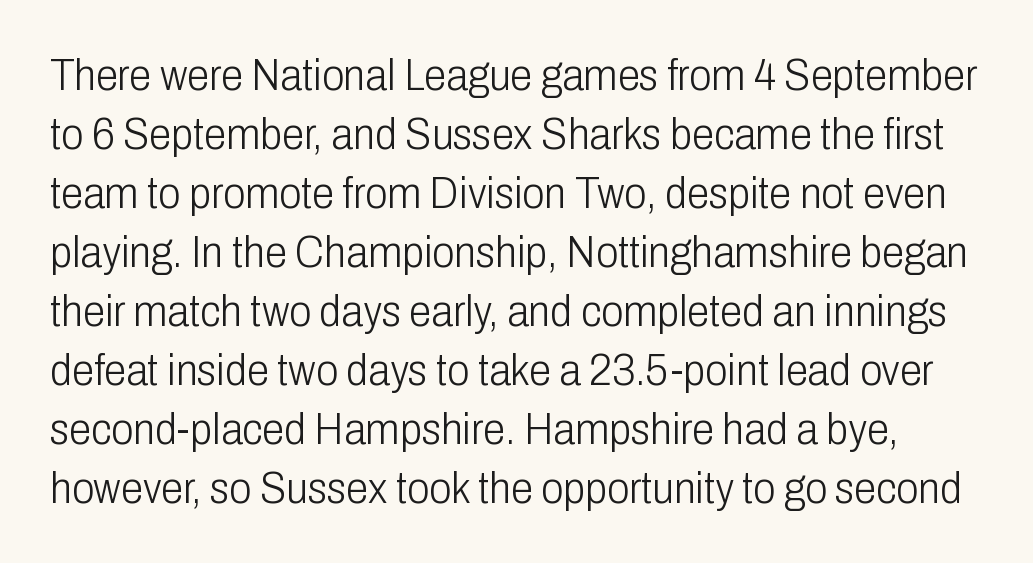
The image shows 45 px light, condensed sans-serif type, upright; set normal line spacing (1.31x), normal letter spacing, not underlined; low stroke contrast and a medium x-height.
